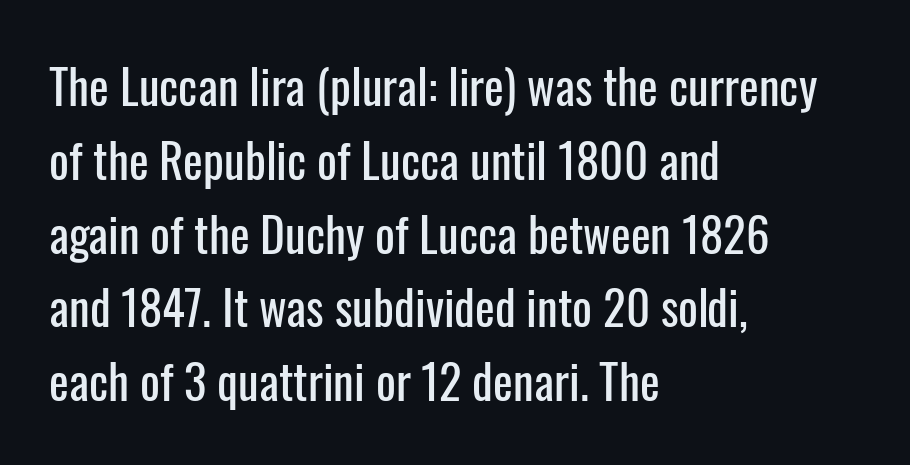
The rendering shows plain stroke endings on the letterforms — a sans-serif design. Varying glyph widths throughout — classic text-font behaviour. This rendering leaves character spacing at its baseline value. Designer's note — italics off, roman on.
